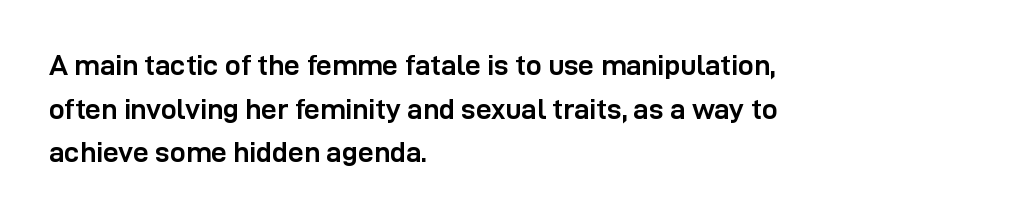
Q: Is the text bold? A: Yes.
Q: Is the text italic (slanted)? A: No, it is upright.
Q: Is the typeface a serif or a sans-serif typeface? A: Sans-serif.
Q: Is the text underlined? A: No.
Q: How is the paragraph aligned? A: Left-aligned.
Q: Is the spacing between letters normal or unusually wide? A: Normal.
Q: Is the spacing between lines tight, normal or loose? A: Normal.
Q: Width (condensed, normal, or wide)? A: Normal.
Q: Stroke contrast? A: Low.
Q: x-height? A: Medium.
Q: Monospaced? A: No.
